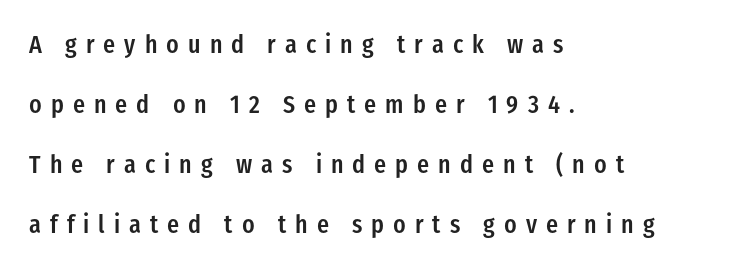
{"italic": "no", "bold": "semi", "underline": "no", "align": "left", "line_spacing": "loose", "line_spacing_ratio": 2.4, "letter_spacing": "wide", "letter_spacing_em": 0.36, "glyph_px": 25}
